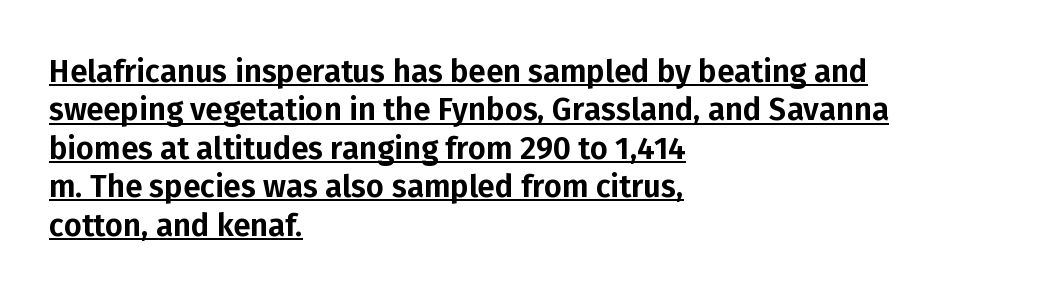
The face used here appears with an underline applied. Character widths vary here, with narrow letters taking less room than wide ones. Every character sits straight up, as roman type does. Note: no serifs on the glyphs.
